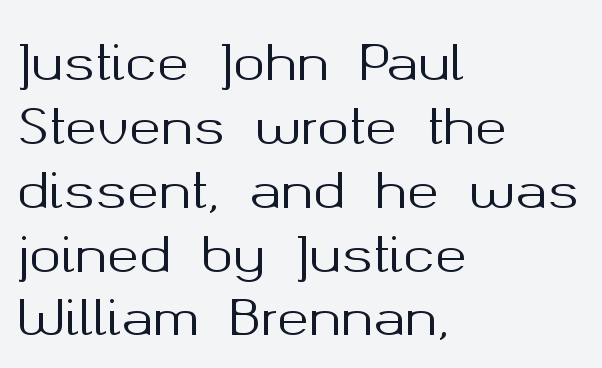
Successive baselines arrive at the customary interval. Varying glyph widths throughout — classic text-font behaviour. All the whitespace from short lines collects on the right. Has an underline been added? It has not. Designer's note — italics off, roman on. This is sans-serif lettering, the kind often seen on screens and signage.
